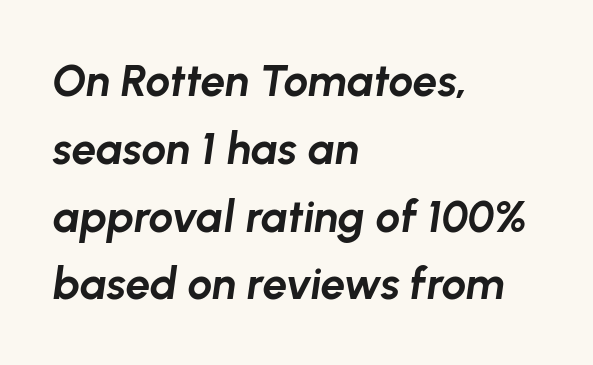
{"italic": "yes", "lean": "right", "slant_degrees": 8, "bold": "yes", "weight": "bold", "width": "normal", "stroke_contrast": "low", "x_height": "medium", "monospaced": "no", "underline": "no", "align": "left", "line_spacing": "normal", "line_spacing_ratio": 1.54, "letter_spacing": "normal", "letter_spacing_em": 0.0, "glyph_px": 44}
